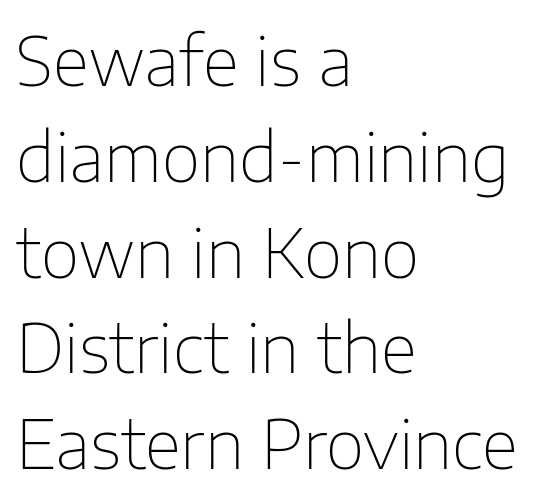
{"serif": "no", "italic": "no", "bold": "no", "weight": "thin", "width": "normal", "stroke_contrast": "low", "x_height": "medium", "monospaced": "no", "underline": "no", "align": "left", "line_spacing": "normal", "line_spacing_ratio": 1.43, "letter_spacing": "normal", "letter_spacing_em": 0.0, "glyph_px": 67}
